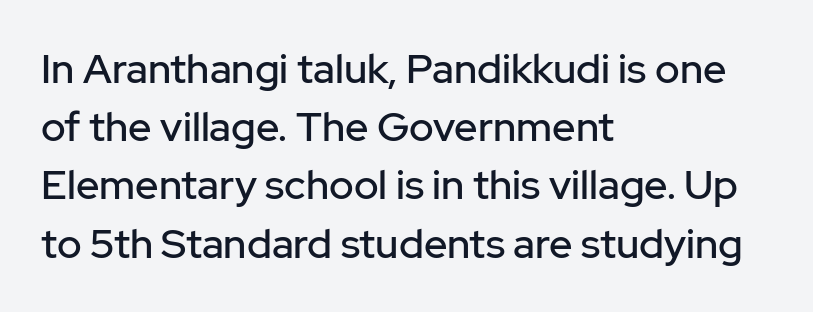
{"serif": "no", "italic": "no", "width": "normal", "stroke_contrast": "low", "x_height": "medium", "monospaced": "no", "underline": "no", "align": "left", "line_spacing": "normal", "line_spacing_ratio": 1.42, "letter_spacing": "normal", "letter_spacing_em": 0.0, "glyph_px": 41}
